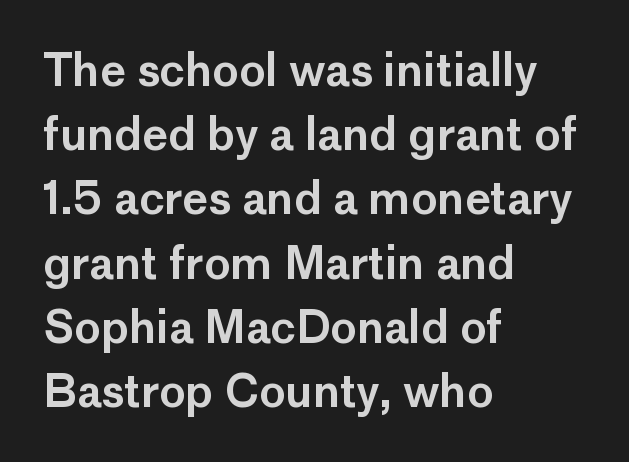
The image shows 44 px sans-serif type, upright; set left-aligned, normal line spacing (1.46x), normal letter spacing, not underlined; low stroke contrast and a medium x-height.
